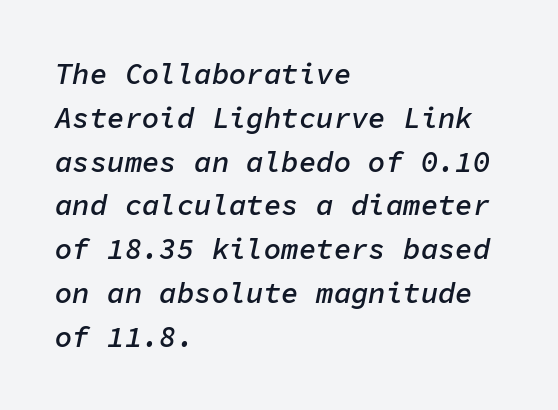
The image shows 29 px semibold type, italic (leaning right), monospaced; set left-aligned, normal line spacing (1.51x), normal letter spacing, not underlined; low stroke contrast and a medium x-height.
